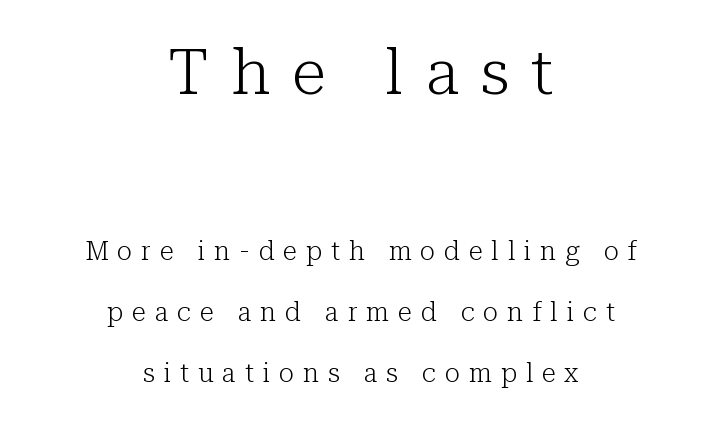
{"serif": "yes", "italic": "no", "bold": "no", "weight": "light", "width": "normal", "stroke_contrast": "low", "x_height": "medium", "monospaced": "no", "underline": "no", "align": "center", "line_spacing": "loose", "line_spacing_ratio": 2.34, "letter_spacing": "wide", "letter_spacing_em": 0.34, "larger_block": "first", "size_ratio": 2.46, "glyph_px": 64}
